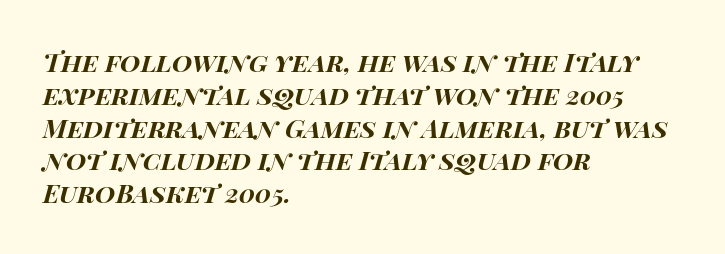
Q: Is the text bold? A: Yes.
Q: Is the text italic (slanted)? A: Yes, it leans right by about 15 degrees.
Q: Is the text underlined? A: No.
Q: How is the paragraph aligned? A: Left-aligned.
Q: Is the spacing between letters normal or unusually wide? A: Normal.
Q: Is the spacing between lines tight, normal or loose? A: Normal.
